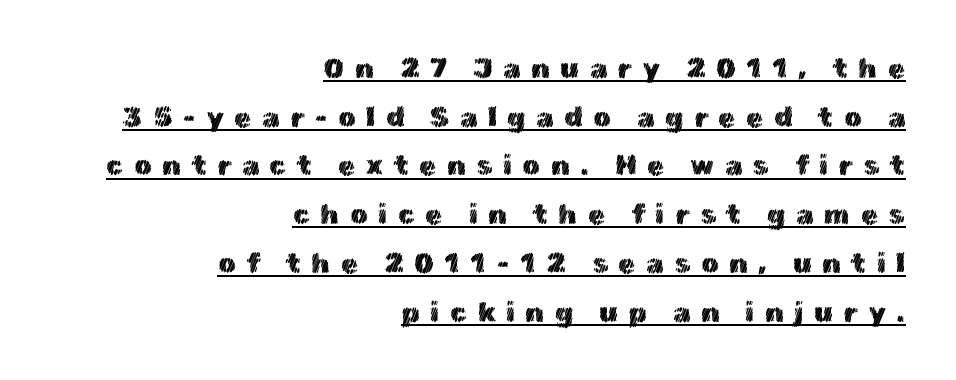
Q: Is the text italic (slanted)? A: No, it is upright.
Q: Is the text underlined? A: Yes.
Q: How is the paragraph aligned? A: Right-aligned.
Q: Is the spacing between letters normal or unusually wide? A: Unusually wide.
Q: Width (condensed, normal, or wide)? A: Normal.
Q: x-height? A: Medium.
Q: Monospaced? A: No.
